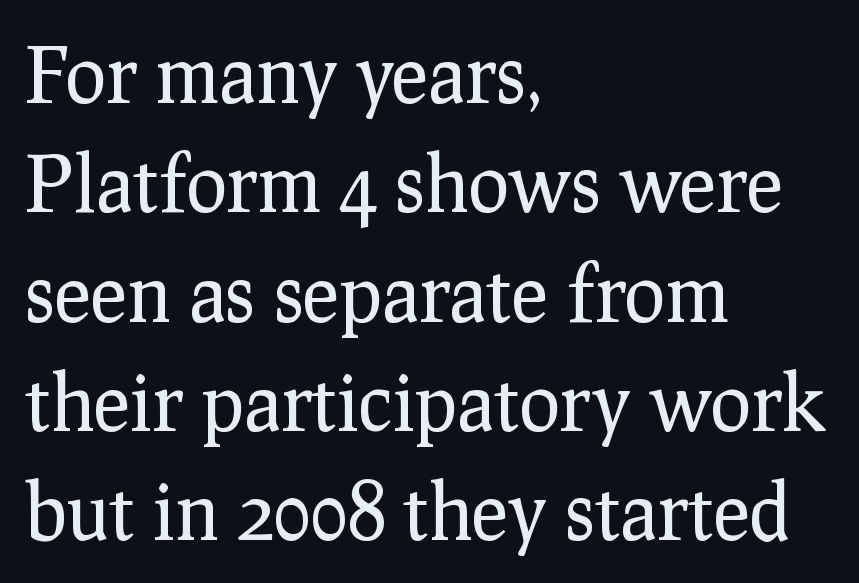
Q: Is the text bold? A: No.
Q: Is the text italic (slanted)? A: No, it is upright.
Q: Is the typeface a serif or a sans-serif typeface? A: Serif.
Q: Is the text underlined? A: No.
Q: How is the paragraph aligned? A: Left-aligned.
Q: Is the spacing between letters normal or unusually wide? A: Normal.
Q: Is the spacing between lines tight, normal or loose? A: Normal.
Q: Width (condensed, normal, or wide)? A: Normal.
Q: Stroke contrast? A: Low.
Q: x-height? A: Medium.
Q: Monospaced? A: No.
